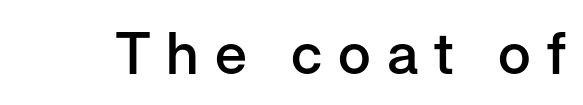
This is roman type, the default non-slanted kind. Heft: intermediate — a semibold. Underlining? Definitely not there. A typesetter would label this face a sans. Spacing verdict: proportional, widths tailored to each character. These lines have a slow, spaced-out rhythm from letter to letter.
